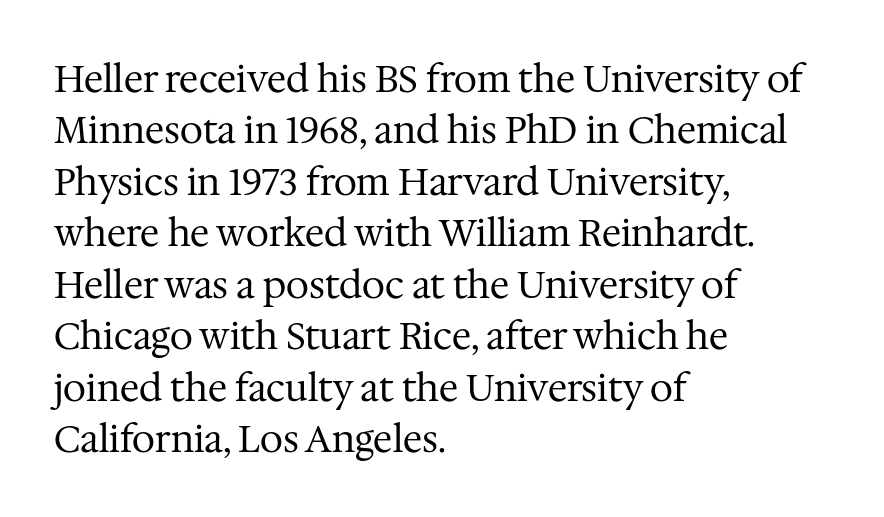
The image shows 37 px regular-weight serif type, upright; set left-aligned, normal line spacing (1.39x), normal letter spacing, not underlined; medium stroke contrast and a medium x-height.
